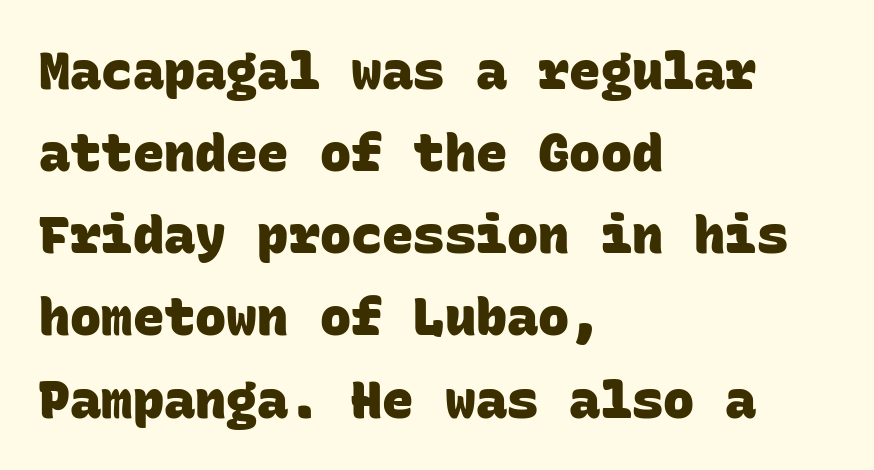
Casual observation: everything's shoved over to the left. The glyphs are unaccompanied by any horizontal stroke below them. Tracking value appears to be zero — textbook default spacing. Heavy-handed strokes throughout: this text is bold. Nothing sits at the stroke ends, so this counts as sans-serif.
